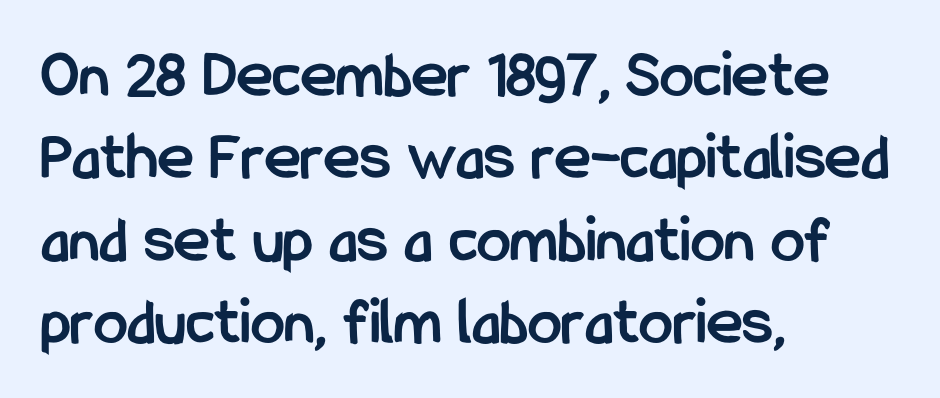
{"serif": "no", "italic": "no", "bold": "yes", "weight": "semibold", "width": "condensed", "stroke_contrast": "low", "x_height": "medium", "monospaced": "no", "underline": "no", "align": "left", "line_spacing_ratio": 1.21, "letter_spacing": "normal", "letter_spacing_em": 0.0, "glyph_px": 68}
